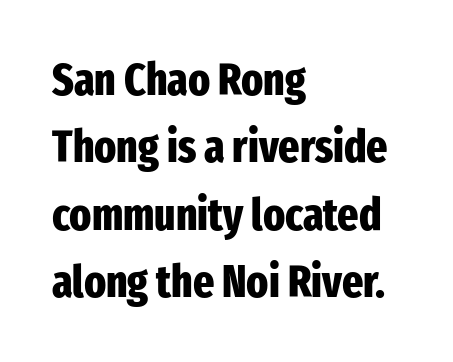
Q: Is the text bold? A: Yes.
Q: Is the text italic (slanted)? A: No, it is upright.
Q: Is the typeface a serif or a sans-serif typeface? A: Sans-serif.
Q: Is the text underlined? A: No.
Q: How is the paragraph aligned? A: Left-aligned.
Q: Is the spacing between letters normal or unusually wide? A: Normal.
Q: Is the spacing between lines tight, normal or loose? A: Normal.
Q: Width (condensed, normal, or wide)? A: Condensed.
Q: Stroke contrast? A: Low.
Q: x-height? A: Medium.
Q: Monospaced? A: No.
